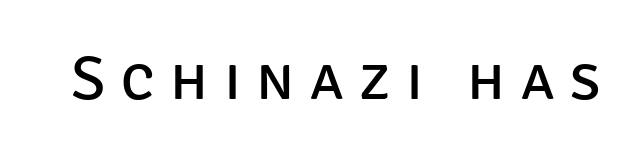
{"serif": "no", "italic": "no", "bold": "no", "weight": "regular", "width": "normal", "stroke_contrast": "low", "x_height": "large", "monospaced": "no", "underline": "no", "letter_spacing": "wide", "letter_spacing_em": 0.25, "glyph_px": 62}
